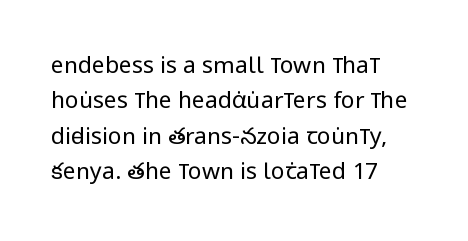
Q: Is the text bold? A: No.
Q: Is the text italic (slanted)? A: No, it is upright.
Q: Is the text underlined? A: No.
Q: How is the paragraph aligned? A: Left-aligned.
Q: Is the spacing between letters normal or unusually wide? A: Normal.
Q: Is the spacing between lines tight, normal or loose? A: Normal.
